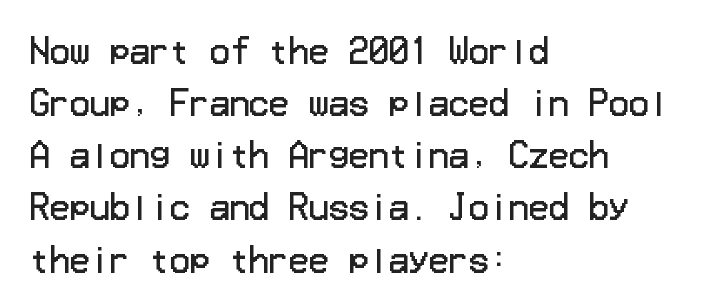
The font family rendered here belongs to the sans-serif group. Line spacing here is normal. Designer's note — italics off, roman on. Anything drawn beneath the words? Only blank space.
